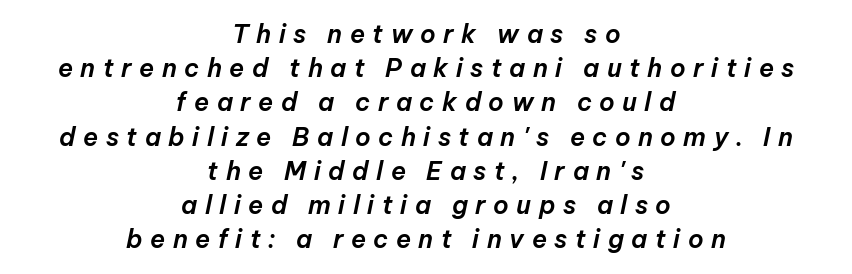
The image shows 25 px text type, italic (leaning right); set centered, normal line spacing (1.37x), unusually wide letter spacing (+0.3 em), not underlined.
